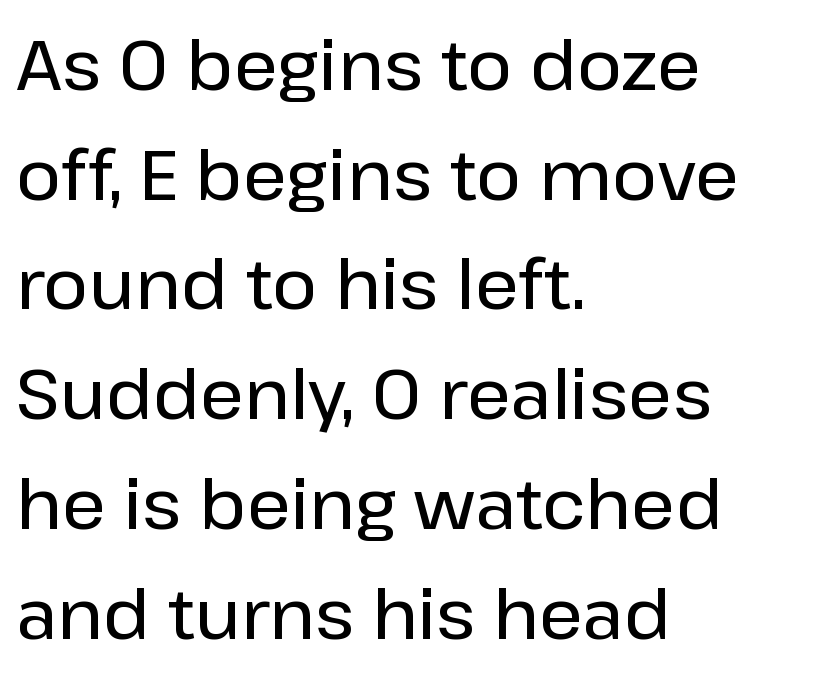
{"serif": "no", "italic": "no", "width": "normal", "stroke_contrast": "low", "x_height": "medium", "monospaced": "no", "underline": "no", "align": "left", "line_spacing": "normal", "line_spacing_ratio": 1.59, "letter_spacing": "normal", "letter_spacing_em": 0.0, "glyph_px": 69}
